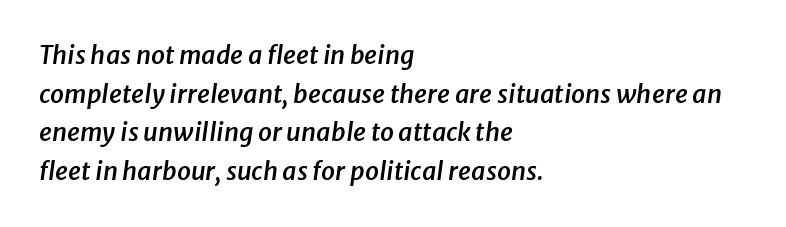
{"italic": "yes", "lean": "right", "slant_degrees": 8, "bold": "semi", "underline": "no", "align": "left", "line_spacing": "normal", "line_spacing_ratio": 1.55, "letter_spacing": "normal", "letter_spacing_em": 0.0, "glyph_px": 25}
